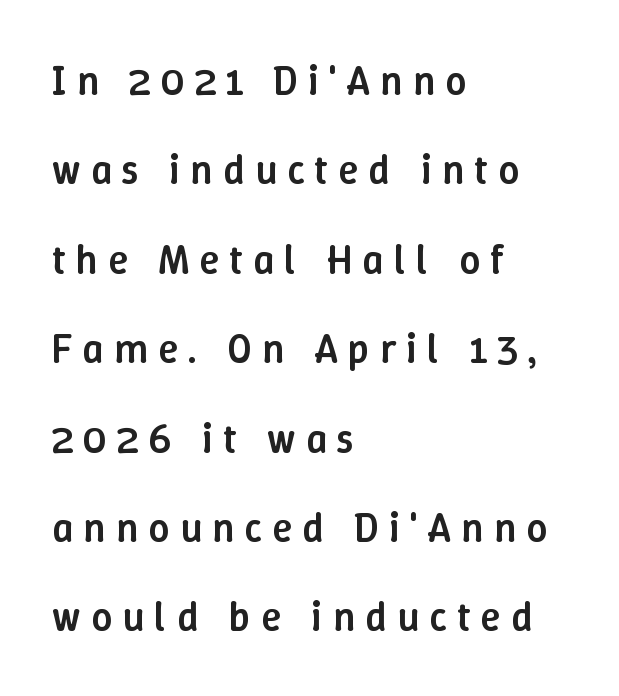
Q: Is the text bold? A: Semi-bold.
Q: Is the text italic (slanted)? A: No, it is upright.
Q: Is the text underlined? A: No.
Q: How is the paragraph aligned? A: Left-aligned.
Q: Is the spacing between letters normal or unusually wide? A: Unusually wide.
Q: Is the spacing between lines tight, normal or loose? A: Loose.
Q: Width (condensed, normal, or wide)? A: Normal.
Q: Stroke contrast? A: Low.
Q: x-height? A: Medium.
Q: Monospaced? A: No.
